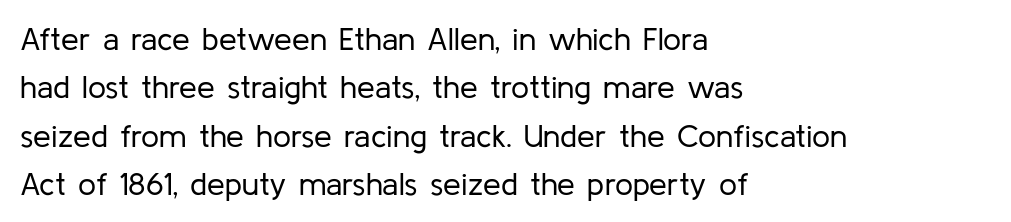
The rendering anchors every line to the left-hand side. Weight: regular or lighter. No italicization has been applied; the sample stays upright. Unlike a traditional serif, this face leaves its strokes unadorned. Underline: absent. Spacing verdict: proportional, widths tailored to each character.
